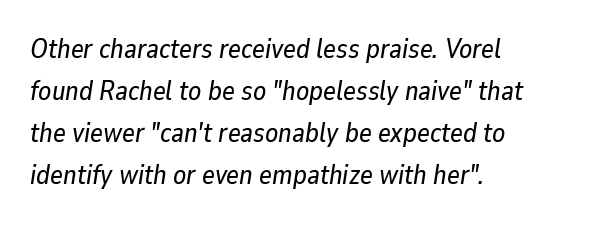
Inter-character spacing is left at the font's built-in metrics. Each row of text sits above clean, open space. The rag falls on the right side of this text block. The space between consecutive lines is moderate. The whole block is typeset with a tilt.
